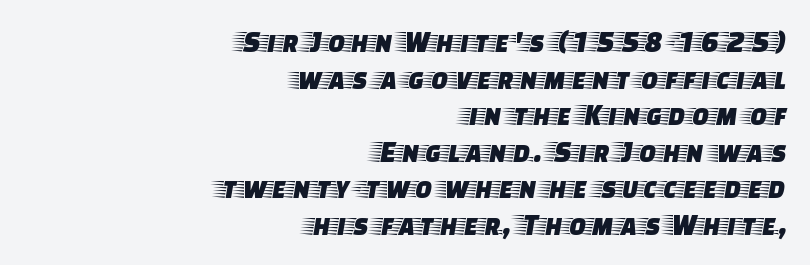
These lines are rendered in a variable-pitch font. Anything drawn beneath the words? Only blank space. Typographically, this falls in the serif category. Horizontal alignment here is rightward, an uncommon choice for prose. Between one letter and the next there's only the usual sliver of space.
